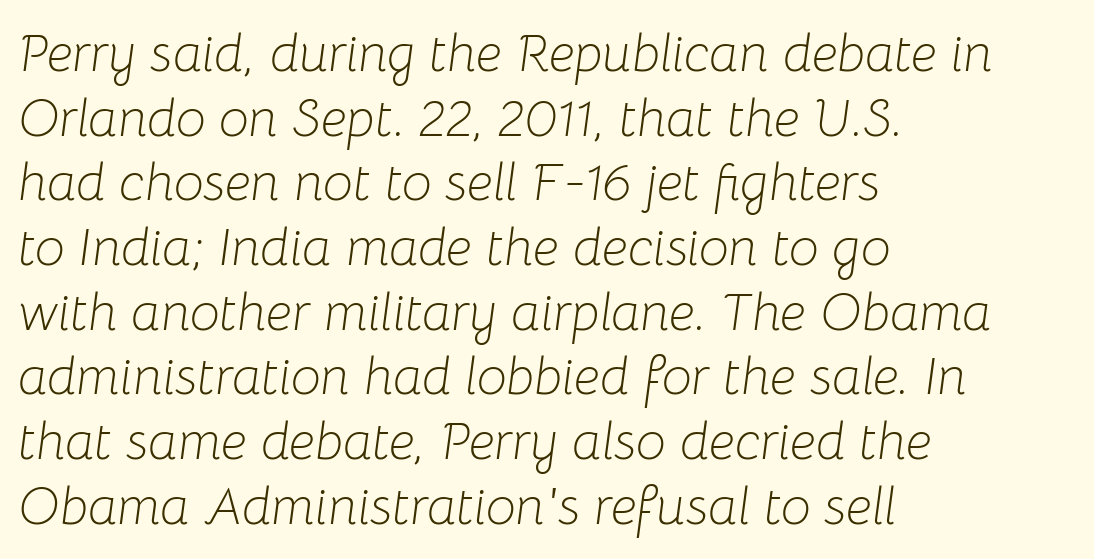
{"italic": "yes", "lean": "right", "slant_degrees": 8, "bold": "no", "weight": "light", "width": "normal", "stroke_contrast": "low", "x_height": "medium", "monospaced": "no", "underline": "no", "align": "left", "line_spacing_ratio": 1.22, "letter_spacing": "normal", "letter_spacing_em": 0.0, "glyph_px": 53}
